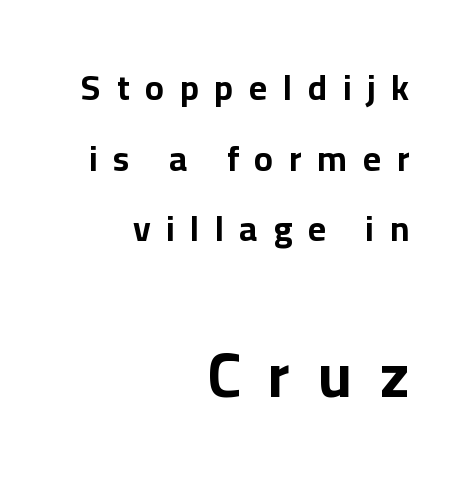
Q: Is the text bold? A: Yes.
Q: Is the text italic (slanted)? A: No, it is upright.
Q: Is the typeface a serif or a sans-serif typeface? A: Sans-serif.
Q: Is the text underlined? A: No.
Q: How is the paragraph aligned? A: Right-aligned.
Q: Is the spacing between letters normal or unusually wide? A: Unusually wide.
Q: Is the spacing between lines tight, normal or loose? A: Loose.
Q: Which block of text is set in a larger size, the first (top) or the second (bottom)? A: The second (bottom) one.
Q: Width (condensed, normal, or wide)? A: Normal.
Q: Stroke contrast? A: Low.
Q: x-height? A: Medium.
Q: Monospaced? A: No.
